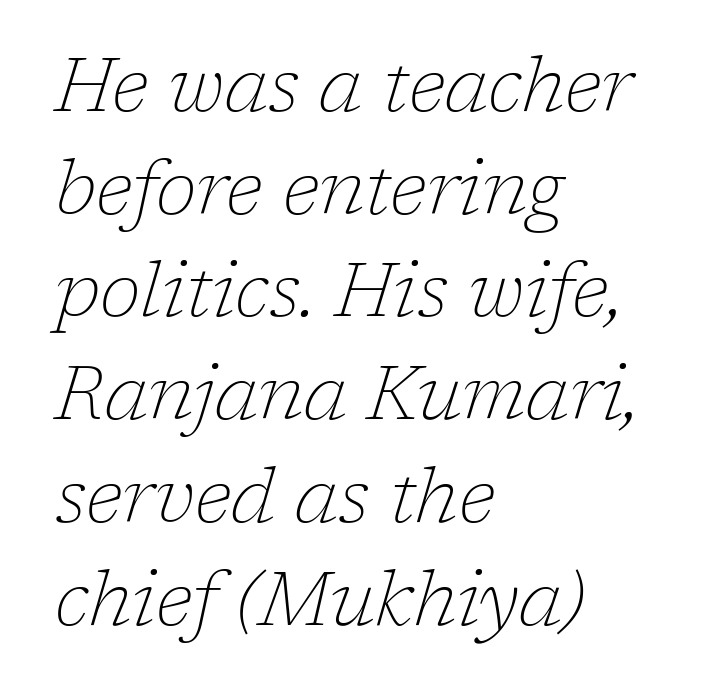
{"serif": "yes", "italic": "yes", "lean": "right", "slant_degrees": 17, "bold": "no", "weight": "thin", "width": "normal", "stroke_contrast": "low", "x_height": "medium", "monospaced": "no", "underline": "no", "align": "left", "line_spacing": "normal", "line_spacing_ratio": 1.37, "letter_spacing": "normal", "letter_spacing_em": 0.0, "glyph_px": 75}
